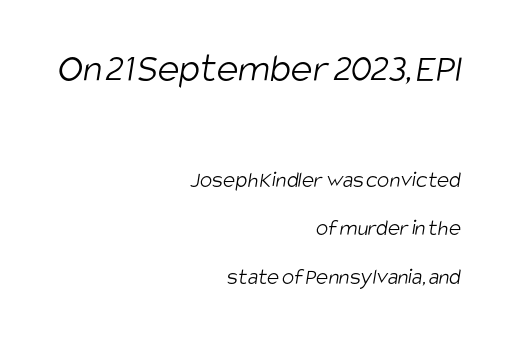
This sample uses plain, unmodified letter spacing. The block of text is sparse from top to bottom, with ample space between rows. Top chunk: large. Bottom chunk: small. The font sits on the lighter half of the weight spectrum, regular included. Check under the words: just untouched page.
